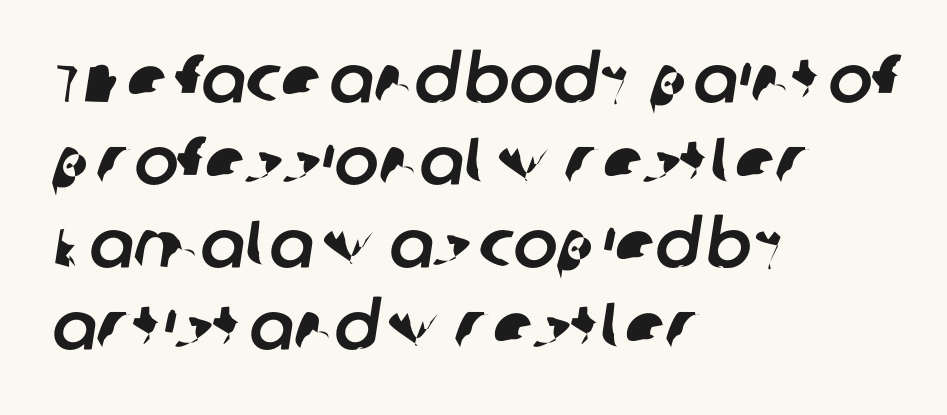
Think of a printed novel: that variable character pitch is what you see here. The passage is arranged the way most books set body copy — flush left. Short note: letters normally spaced. To sum up the face: it is a sans, with no serifs. One glance says typical: line gaps are just what's usual. The baseline area is clear.
